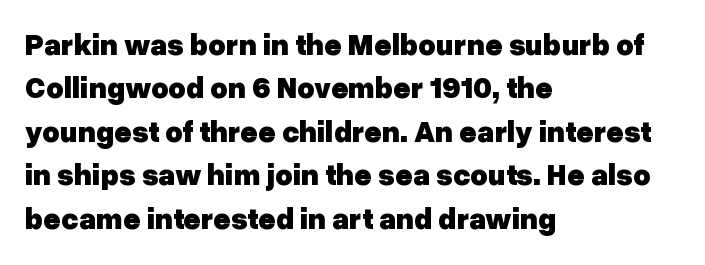
Q: Is the text bold? A: Yes.
Q: Is the text italic (slanted)? A: No, it is upright.
Q: Is the typeface a serif or a sans-serif typeface? A: Sans-serif.
Q: Is the text underlined? A: No.
Q: How is the paragraph aligned? A: Left-aligned.
Q: Is the spacing between letters normal or unusually wide? A: Normal.
Q: Is the spacing between lines tight, normal or loose? A: Normal.
Q: Width (condensed, normal, or wide)? A: Normal.
Q: Stroke contrast? A: Low.
Q: x-height? A: Medium.
Q: Monospaced? A: No.
